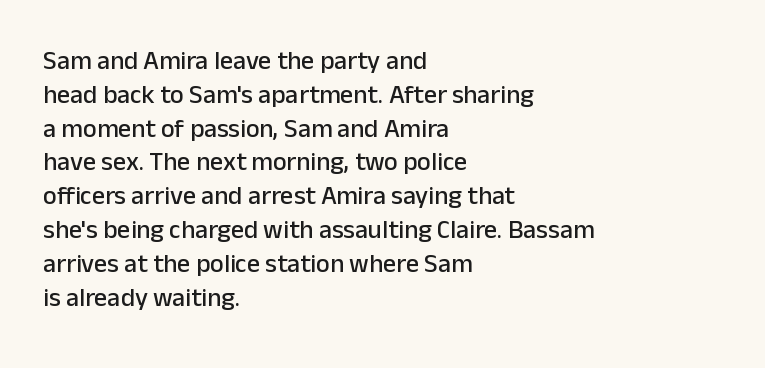
The image shows 26 px text type, upright; set left-aligned, normal line spacing (1.3x), normal letter spacing, not underlined.
